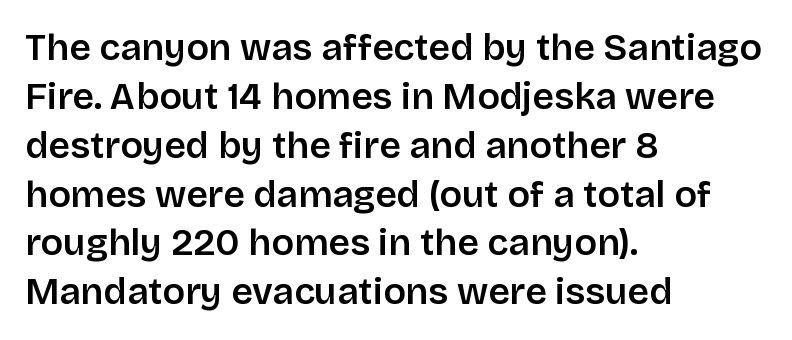
You could not count columns in this text — the font is proportionally spaced. Short and long lines alike share a common starting point at left. The space directly below the letters is spotless. Line spacing here is normal. Does extra space separate the letters? No, they use regular spacing. These lines carry some extra weight — a demibold, not a full bold.
